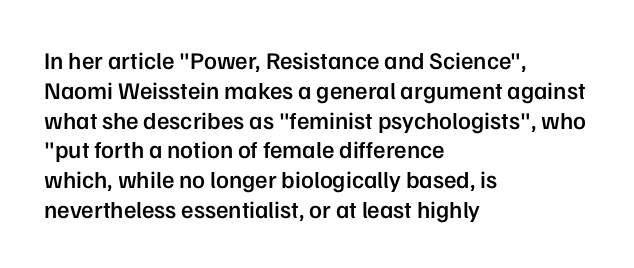
Q: Is the text bold? A: Semi-bold.
Q: Is the text italic (slanted)? A: No, it is upright.
Q: Is the text underlined? A: No.
Q: How is the paragraph aligned? A: Left-aligned.
Q: Is the spacing between letters normal or unusually wide? A: Normal.
